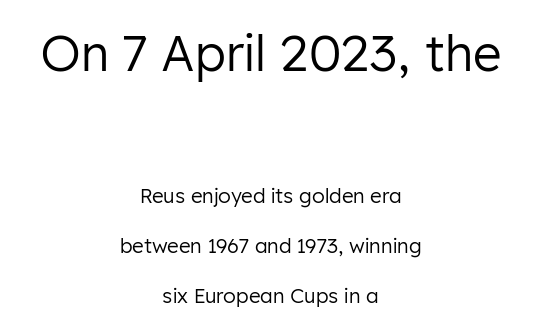
Alignment: centered. Letterform terminals end flat and unadorned throughout the passage. The typesetting does not lean heavy: it is not bold. Bigger letters appear in the top chunk; the bottom chunk is reduced.
